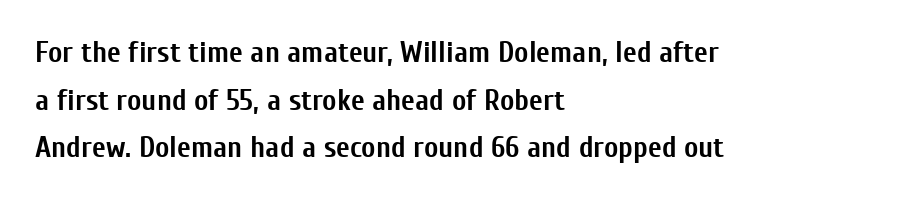
{"serif": "no", "italic": "no", "bold": "yes", "weight": "semibold", "width": "condensed", "stroke_contrast": "low", "x_height": "medium", "monospaced": "no", "underline": "no", "align": "left", "line_spacing": "normal", "line_spacing_ratio": 1.59, "letter_spacing": "normal", "letter_spacing_em": 0.0, "glyph_px": 30}
